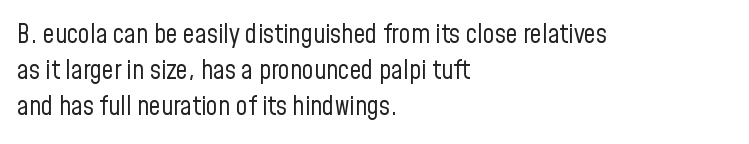
The image shows 26 px text type, upright; set left-aligned, normal line spacing (1.39x), normal letter spacing, not underlined.
